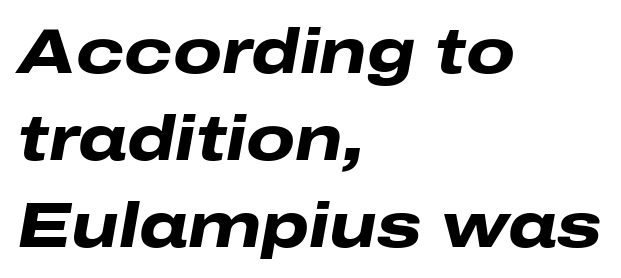
{"italic": "yes", "lean": "right", "slant_degrees": 10, "bold": "yes", "weight": "heavy", "width": "wide", "stroke_contrast": "low", "x_height": "medium", "monospaced": "no", "underline": "no", "align": "left", "line_spacing": "normal", "line_spacing_ratio": 1.38, "letter_spacing": "normal", "letter_spacing_em": 0.0, "glyph_px": 63}
